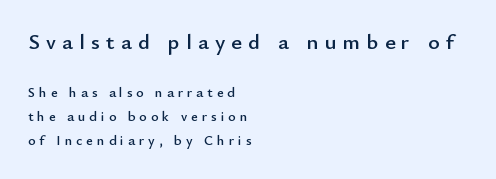
The image shows 22 px text type, upright; set left-aligned, line spacing 1.73x, unusually wide letter spacing (+0.29 em), not underlined; the first (top) block is 1.57x larger.
